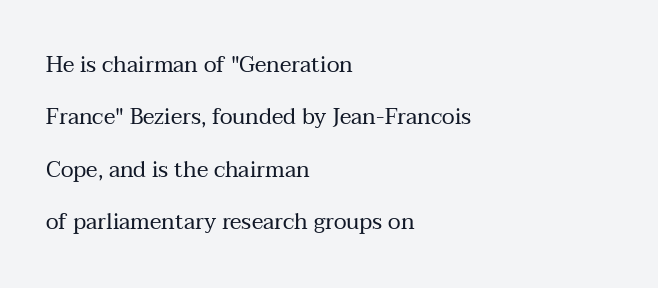
Q: Is the text bold? A: No.
Q: Is the text italic (slanted)? A: No, it is upright.
Q: Is the text underlined? A: No.
Q: How is the paragraph aligned? A: Left-aligned.
Q: Is the spacing between letters normal or unusually wide? A: Normal.
Q: Is the spacing between lines tight, normal or loose? A: Loose.
